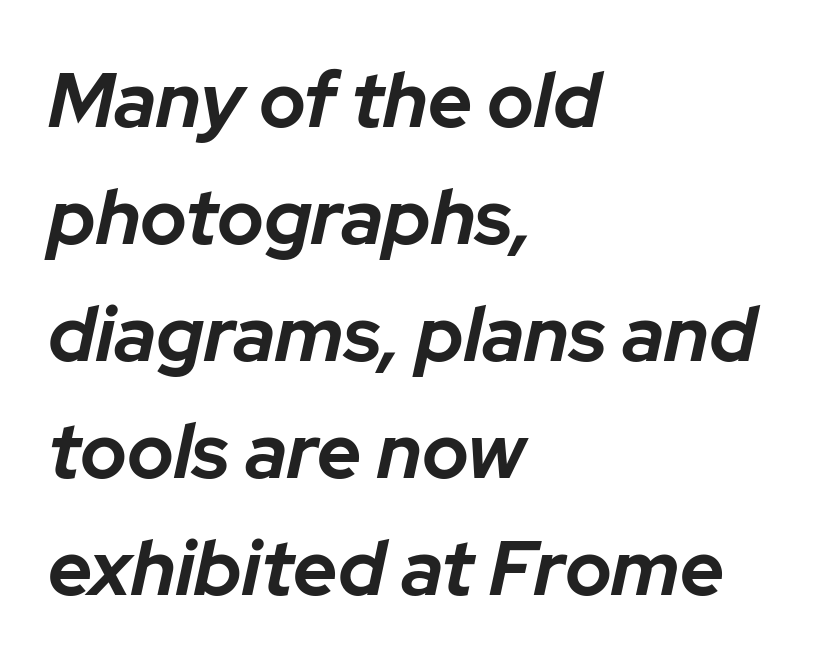
Q: Is the text bold? A: Yes.
Q: Is the text italic (slanted)? A: Yes, it leans right by about 12 degrees.
Q: Is the text underlined? A: No.
Q: How is the paragraph aligned? A: Left-aligned.
Q: Is the spacing between letters normal or unusually wide? A: Normal.
Q: Is the spacing between lines tight, normal or loose? A: Normal.
Q: Width (condensed, normal, or wide)? A: Normal.
Q: Stroke contrast? A: Low.
Q: x-height? A: Medium.
Q: Monospaced? A: No.
